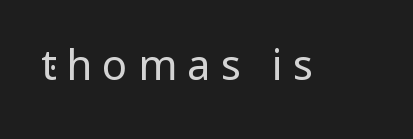
Q: Is the text bold? A: No.
Q: Is the text italic (slanted)? A: No, it is upright.
Q: Is the typeface a serif or a sans-serif typeface? A: Sans-serif.
Q: Is the text underlined? A: No.
Q: Is the spacing between letters normal or unusually wide? A: Unusually wide.
Q: Width (condensed, normal, or wide)? A: Condensed.
Q: Stroke contrast? A: Low.
